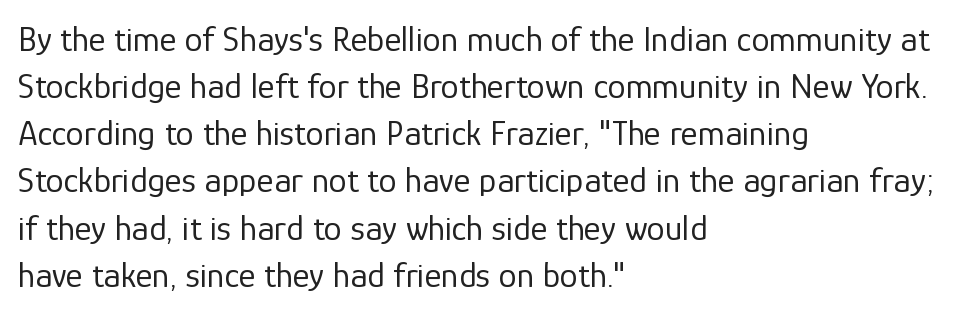
Q: Is the text bold? A: No.
Q: Is the text italic (slanted)? A: No, it is upright.
Q: Is the typeface a serif or a sans-serif typeface? A: Sans-serif.
Q: Is the text underlined? A: No.
Q: How is the paragraph aligned? A: Left-aligned.
Q: Is the spacing between letters normal or unusually wide? A: Normal.
Q: Is the spacing between lines tight, normal or loose? A: Normal.
Q: Width (condensed, normal, or wide)? A: Normal.
Q: Stroke contrast? A: Low.
Q: x-height? A: Medium.
Q: Monospaced? A: No.
